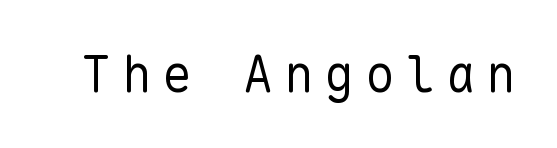
Q: Is the text bold? A: No.
Q: Is the text italic (slanted)? A: No, it is upright.
Q: Is the typeface a serif or a sans-serif typeface? A: Sans-serif.
Q: Is the text underlined? A: No.
Q: Is the spacing between letters normal or unusually wide? A: Unusually wide.
Q: Width (condensed, normal, or wide)? A: Normal.
Q: Stroke contrast? A: Low.
Q: x-height? A: Medium.
Q: Monospaced? A: Yes.
